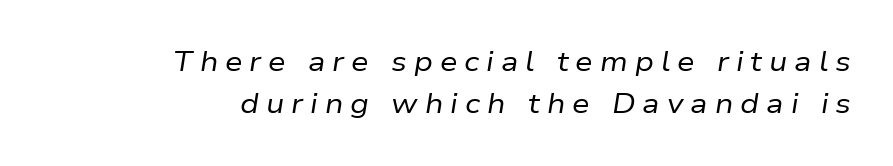
Each row of text sits above clean, open space. The rendering anchors every line to the right-hand side. The rendering applies a slant to the glyphs. What's the leading like? Ordinary, nothing unusual.
